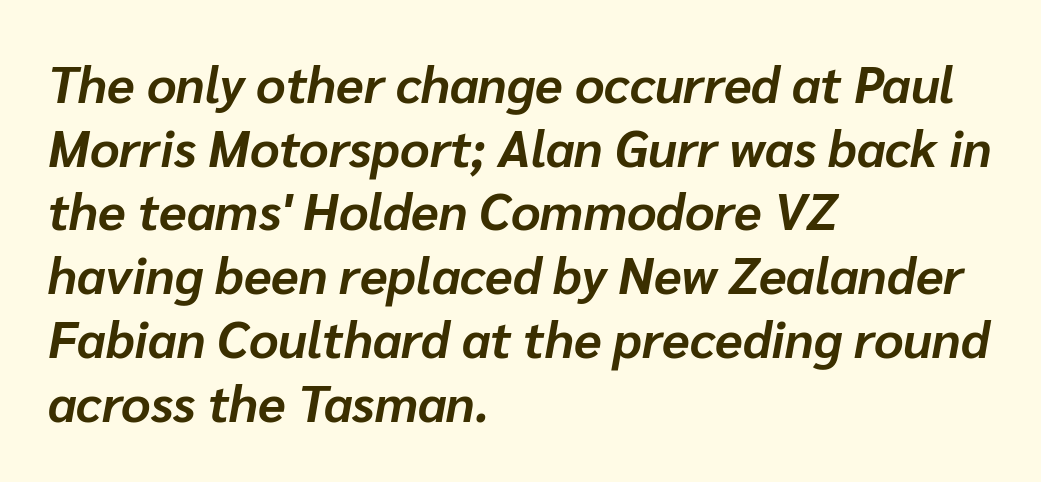
Compared with typical paragraphs, the rows here are spaced about the same. Plain, unruled lines of type. The typesetter chose a ragged-right arrangement here. This sample uses an oblique cut, with every glyph tilted off the vertical. The face used here is rendered with its standard letterfit. The characters look thick and weighty, a clear bold.
